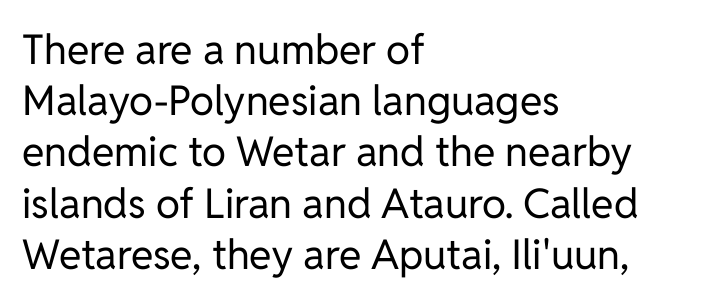
Q: Is the text bold? A: No.
Q: Is the text italic (slanted)? A: No, it is upright.
Q: Is the typeface a serif or a sans-serif typeface? A: Sans-serif.
Q: Is the text underlined? A: No.
Q: How is the paragraph aligned? A: Left-aligned.
Q: Is the spacing between letters normal or unusually wide? A: Normal.
Q: Is the spacing between lines tight, normal or loose? A: Normal.
Q: Width (condensed, normal, or wide)? A: Normal.
Q: Stroke contrast? A: Low.
Q: x-height? A: Medium.
Q: Monospaced? A: No.
